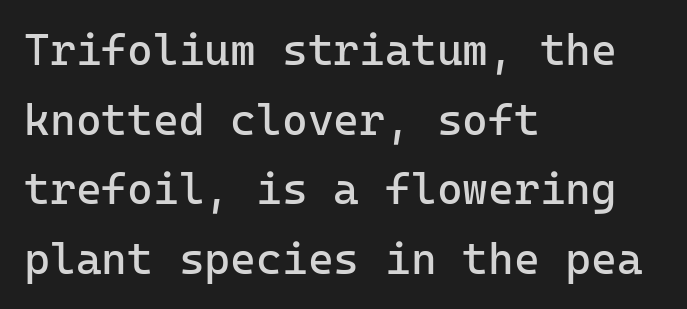
The image shows 44 px regular-weight sans-serif type, upright, monospaced; set left-aligned, normal line spacing (1.58x), normal letter spacing, not underlined; low stroke contrast and a medium x-height.
